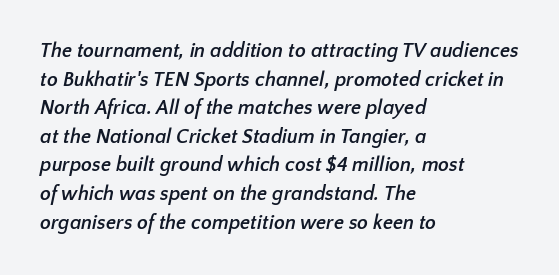
{"bold": "yes", "underline": "no", "align": "left", "line_spacing": "normal", "line_spacing_ratio": 1.43, "letter_spacing": "normal", "letter_spacing_em": 0.0, "glyph_px": 20}
